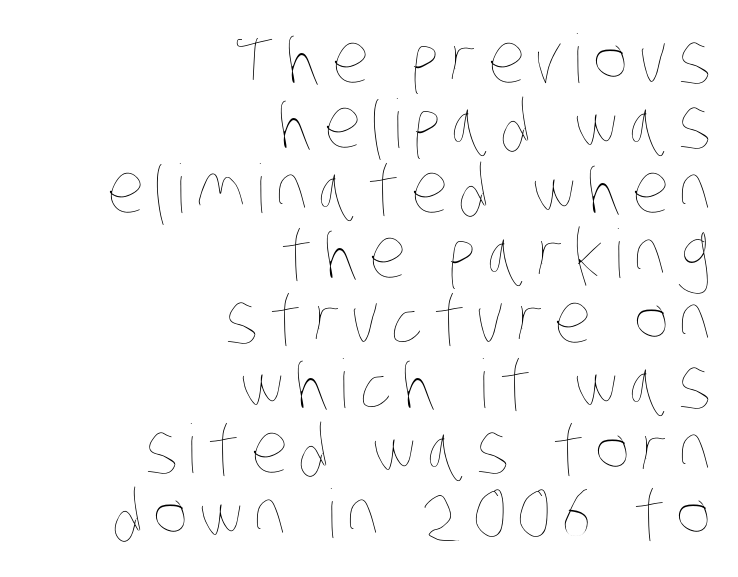
{"bold": "no", "weight": "thin", "width": "condensed", "stroke_contrast": "low", "x_height": "large", "monospaced": "no", "underline": "no", "align": "right", "line_spacing": "tight", "line_spacing_ratio": 0.97, "glyph_px": 67}
